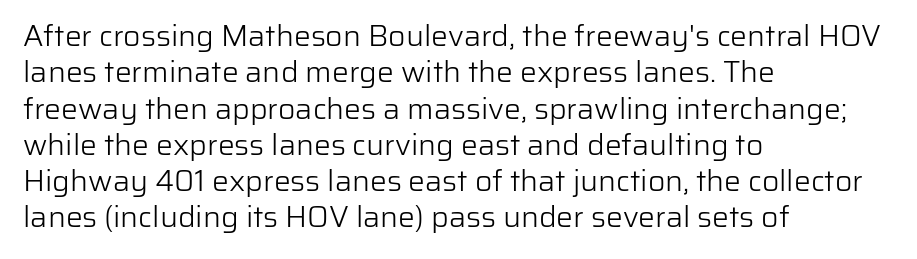
{"serif": "no", "italic": "no", "bold": "no", "weight": "light", "width": "normal", "stroke_contrast": "low", "x_height": "medium", "monospaced": "no", "underline": "no", "align": "left", "line_spacing_ratio": 1.21, "letter_spacing": "normal", "letter_spacing_em": 0.0, "glyph_px": 30}
